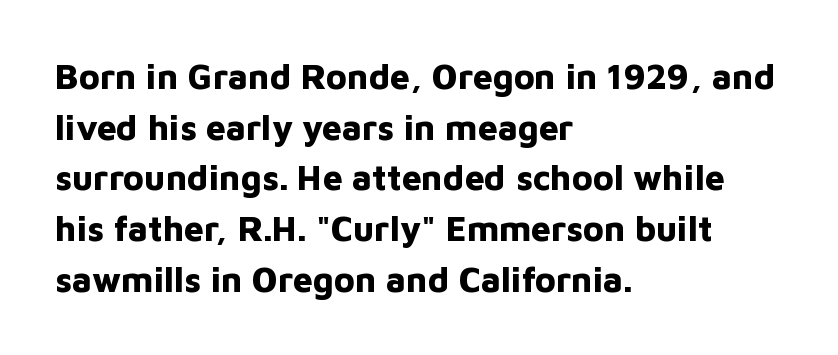
{"serif": "no", "italic": "no", "bold": "yes", "weight": "bold", "width": "normal", "stroke_contrast": "low", "x_height": "medium", "monospaced": "no", "underline": "no", "align": "left", "line_spacing": "normal", "line_spacing_ratio": 1.45, "letter_spacing": "normal", "letter_spacing_em": 0.0, "glyph_px": 35}
